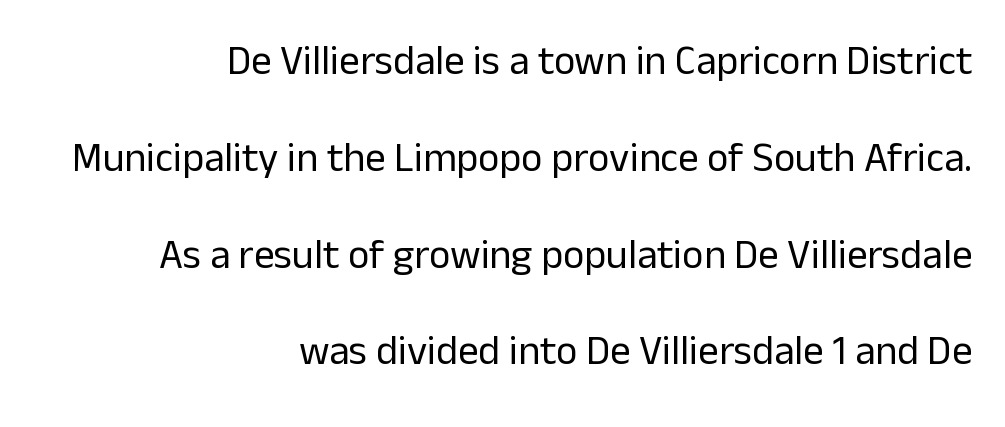
{"serif": "no", "italic": "no", "bold": "no", "weight": "regular", "width": "normal", "stroke_contrast": "low", "x_height": "medium", "monospaced": "no", "underline": "no", "align": "right", "line_spacing": "loose", "line_spacing_ratio": 2.36, "letter_spacing": "normal", "letter_spacing_em": 0.0, "glyph_px": 41}
